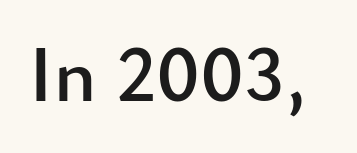
Q: Is the text italic (slanted)? A: No, it is upright.
Q: Is the typeface a serif or a sans-serif typeface? A: Sans-serif.
Q: Is the text underlined? A: No.
Q: Is the spacing between letters normal or unusually wide? A: Normal.
Q: Width (condensed, normal, or wide)? A: Normal.
Q: Stroke contrast? A: Low.
Q: x-height? A: Small.
Q: Monospaced? A: No.
